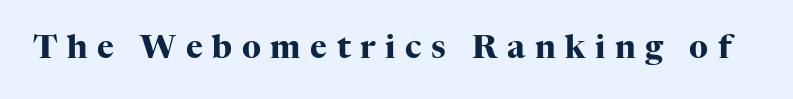
Q: Is the text bold? A: Yes.
Q: Is the text italic (slanted)? A: No, it is upright.
Q: Is the typeface a serif or a sans-serif typeface? A: Serif.
Q: Is the text underlined? A: No.
Q: Is the spacing between letters normal or unusually wide? A: Unusually wide.
Q: Width (condensed, normal, or wide)? A: Normal.
Q: Stroke contrast? A: High.
Q: x-height? A: Medium.
Q: Monospaced? A: No.
